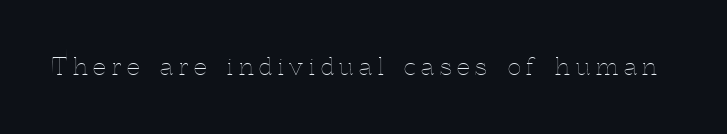
Q: Is the text bold? A: No.
Q: Is the text italic (slanted)? A: No, it is upright.
Q: Is the text underlined? A: No.
Q: Is the spacing between letters normal or unusually wide? A: Unusually wide.
